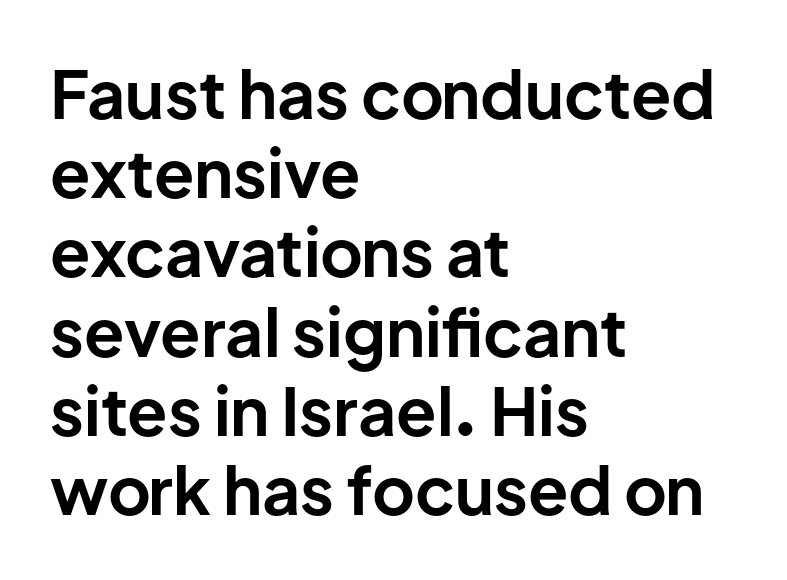
The foot of each line stays bare and open. Typeset ragged right — the left edge is the straight one. Words appear dense and cohesive because spacing is normal. Chunky letters — that's bold for sure. Ascenders rise straight up at ninety degrees.
